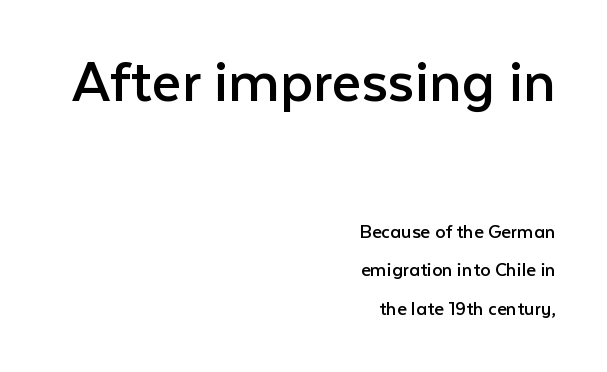
The compositor pushed each line to the right boundary. Heft: none added — not bold. The letters in the upper block stand taller than those in the block below. Posture: upright roman. These lines are rendered in a variable-pitch font. Nothing sits at the stroke ends, so this counts as sans-serif.
